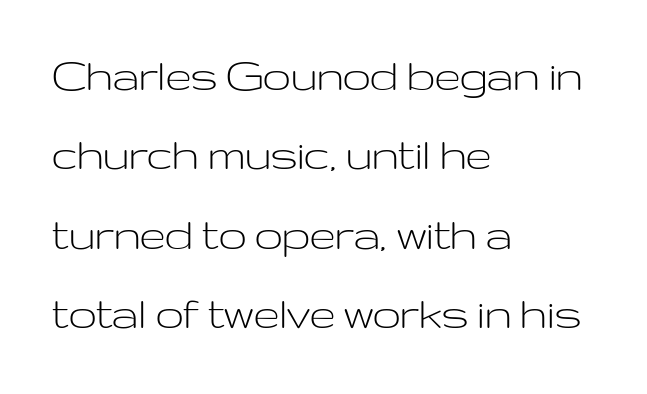
{"serif": "no", "italic": "no", "bold": "no", "weight": "light", "width": "wide", "stroke_contrast": "low", "x_height": "medium", "monospaced": "no", "underline": "no", "align": "left", "line_spacing": "normal", "line_spacing_ratio": 1.59, "letter_spacing": "normal", "letter_spacing_em": 0.0, "glyph_px": 50}
